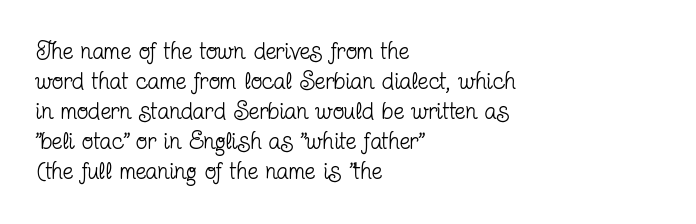
{"italic": "no", "bold": "no", "underline": "no", "align": "left", "line_spacing": "normal", "line_spacing_ratio": 1.25, "letter_spacing": "normal", "letter_spacing_em": 0.0, "glyph_px": 24}
